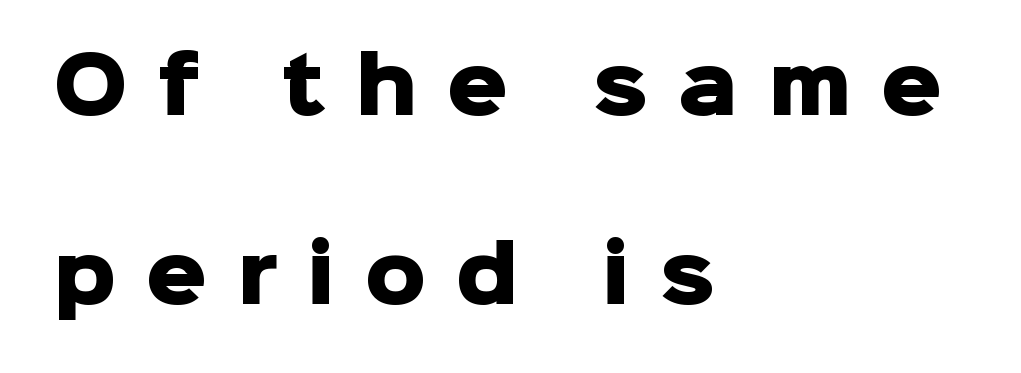
The image shows 76 px heavy sans-serif type, upright; set left-aligned, loose line spacing (2.49x), unusually wide letter spacing (+0.39 em), not underlined; low stroke contrast and a medium x-height.
